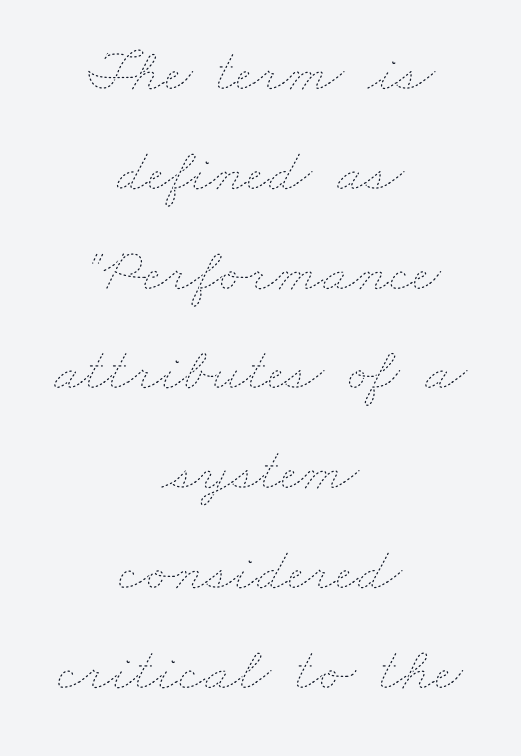
The image shows 62 px thin, wide type; set centered, normal line spacing (1.61x), normal letter spacing, not underlined; low stroke contrast and a small x-height.
